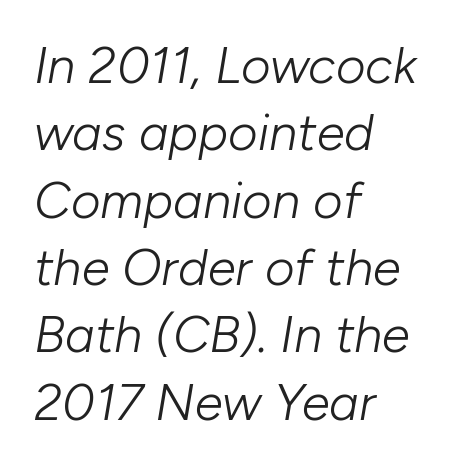
The image shows 51 px light type, italic (leaning right); set left-aligned, normal line spacing (1.32x), normal letter spacing, not underlined; low stroke contrast and a medium x-height.
